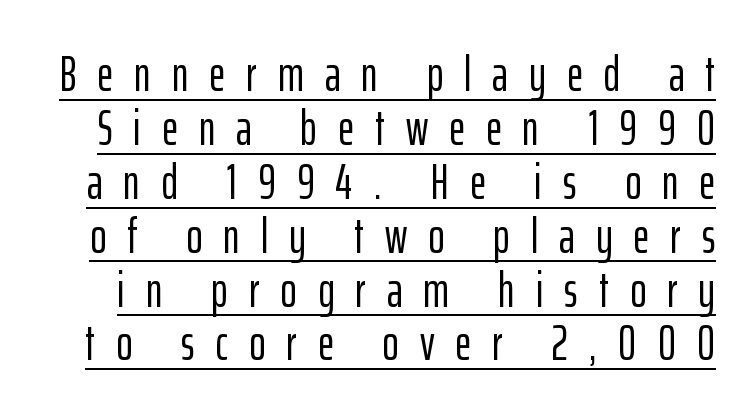
Q: Is the text italic (slanted)? A: No, it is upright.
Q: Is the typeface a serif or a sans-serif typeface? A: Sans-serif.
Q: Is the text underlined? A: Yes.
Q: Is the spacing between letters normal or unusually wide? A: Unusually wide.
Q: Is the spacing between lines tight, normal or loose? A: Tight.
Q: Width (condensed, normal, or wide)? A: Condensed.
Q: Stroke contrast? A: Low.
Q: x-height? A: Medium.
Q: Monospaced? A: No.
